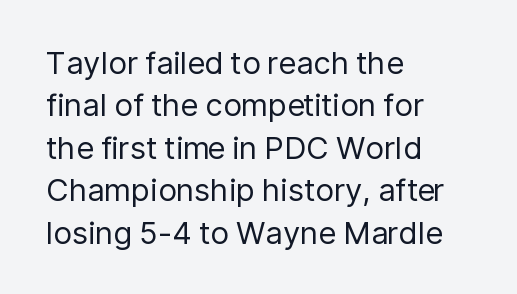
Nope, no serifs anywhere on these letters. Notice how descenders clear the ascenders below comfortably — that's standard leading. Letters have the restrained weight of plain body copy at most. Just letters on the line, the space beneath them empty.
